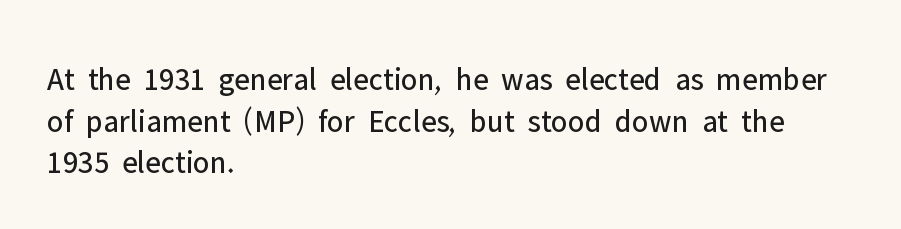
Look at the bottom of the vertical strokes: they stop flat, with no serifs. Proportional: the letters do not fall into vertical columns. Bare-footed words on every line. The lines in this sample share a left origin and differ only in where they stop. Weight: regular or lighter. This is roman type, the default non-slanted kind.
